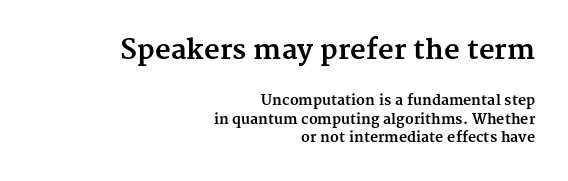
Q: Is the text bold? A: Yes.
Q: Is the text italic (slanted)? A: No, it is upright.
Q: Is the text underlined? A: No.
Q: How is the paragraph aligned? A: Right-aligned.
Q: Is the spacing between letters normal or unusually wide? A: Normal.
Q: Is the spacing between lines tight, normal or loose? A: Normal.
Q: Which block of text is set in a larger size, the first (top) or the second (bottom)? A: The first (top) one.
